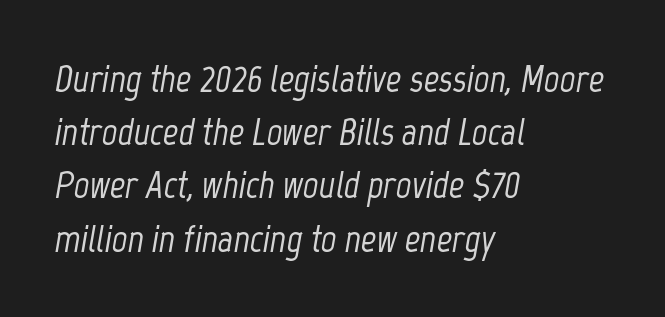
Every row of glyphs begins at an identical x-position on the left. No extra tracking has been applied to these lines. The string is rendered with underlining switched off. The designer left line spacing at the default. Note the varied advance widths — an 'i' is clearly narrower than an 'm'.
